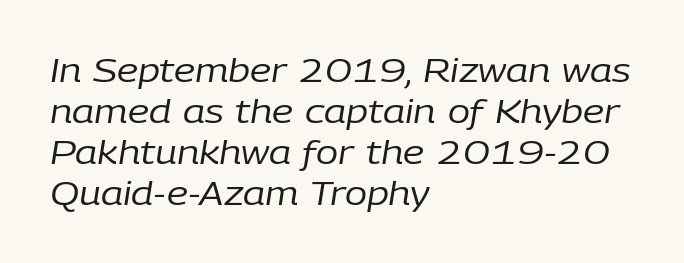
{"italic": "yes", "lean": "right", "slant_degrees": 9, "bold": "no", "weight": "regular", "width": "normal", "stroke_contrast": "low", "x_height": "medium", "monospaced": "no", "underline": "no", "align": "left", "line_spacing_ratio": 1.24, "letter_spacing": "normal", "letter_spacing_em": 0.0, "glyph_px": 33}
